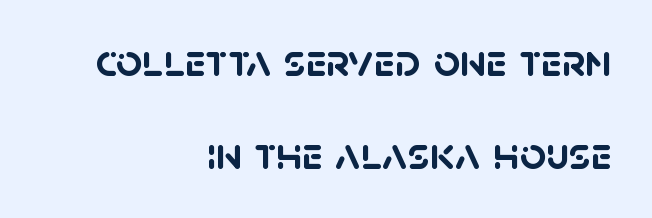
{"serif": "no", "bold": "yes", "weight": "semibold", "width": "normal", "stroke_contrast": "low", "x_height": "large", "monospaced": "no", "underline": "no", "align": "right", "line_spacing": "loose", "line_spacing_ratio": 2.03, "letter_spacing": "normal", "letter_spacing_em": 0.0, "glyph_px": 46}
